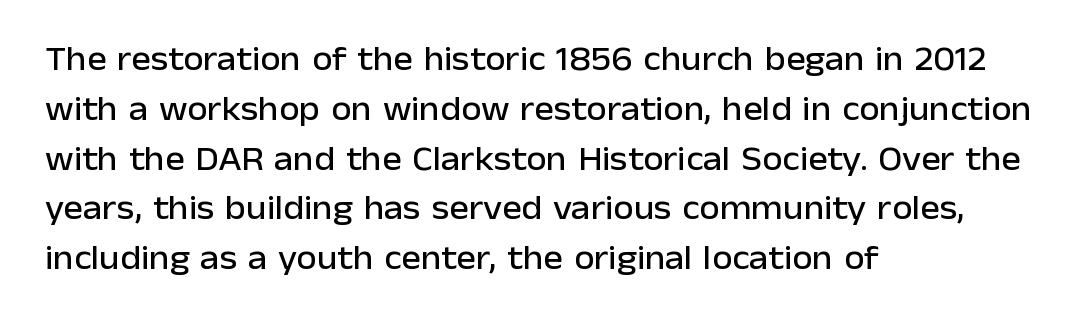
The image shows 33 px sans-serif type, upright; set left-aligned, normal line spacing (1.51x), normal letter spacing, not underlined; low stroke contrast and a medium x-height.
